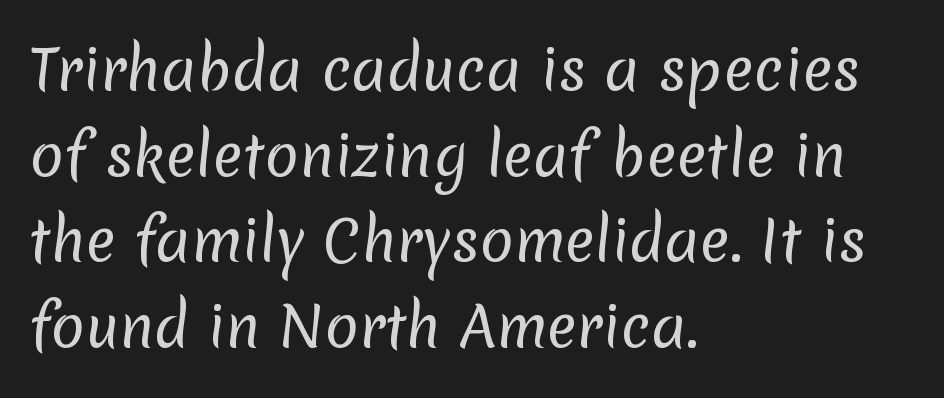
Font category for this specimen: sans-serif. Reading down the block, your eye returns to a fixed left position each line. Stems here are at most as thick as an everyday book face. The foot of each line stays bare and open. The rendering uses natural spacing where letterforms have individual widths.
